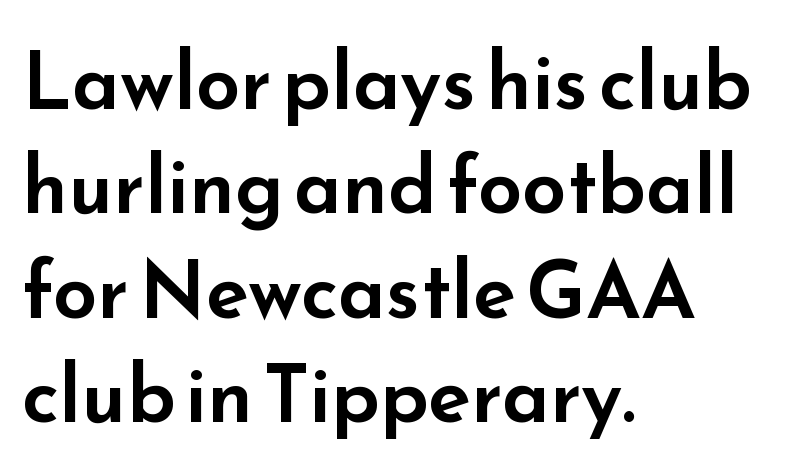
Q: Is the text italic (slanted)? A: No, it is upright.
Q: Is the typeface a serif or a sans-serif typeface? A: Sans-serif.
Q: Is the text underlined? A: No.
Q: How is the paragraph aligned? A: Left-aligned.
Q: Is the spacing between letters normal or unusually wide? A: Normal.
Q: Is the spacing between lines tight, normal or loose? A: Normal.
Q: Width (condensed, normal, or wide)? A: Wide.
Q: Stroke contrast? A: Low.
Q: x-height? A: Small.
Q: Monospaced? A: No.
